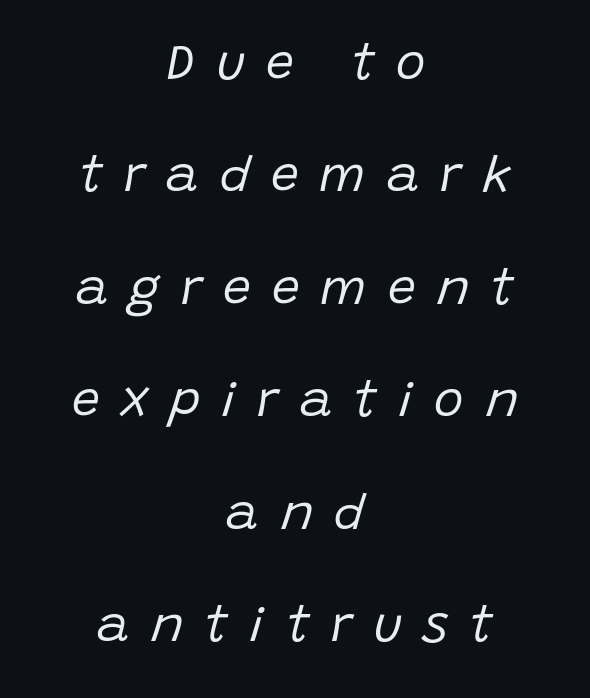
Words appear elongated and porous because spacing is wide. Reading down the column, the eye jumps a long way to each next line. The strokes carry an ordinary text weight at most. Check the space under the baseline: it is left empty. Looks like regular typesetting: each glyph gets only the width it needs. This rendering uses center alignment, leaving both contours irregular but symmetric.
